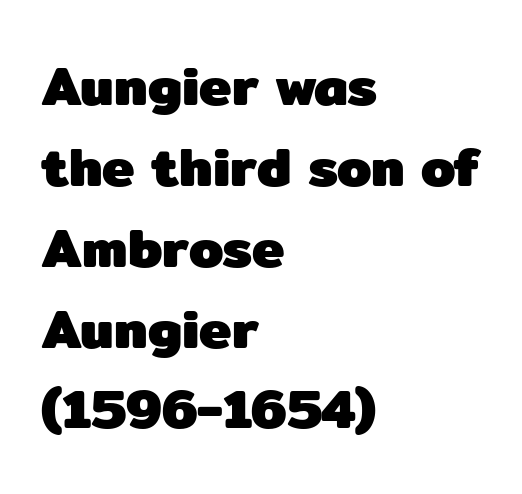
The image shows 55 px heavy sans-serif type, upright; set left-aligned, normal line spacing (1.47x), normal letter spacing, not underlined; low stroke contrast and a medium x-height.
